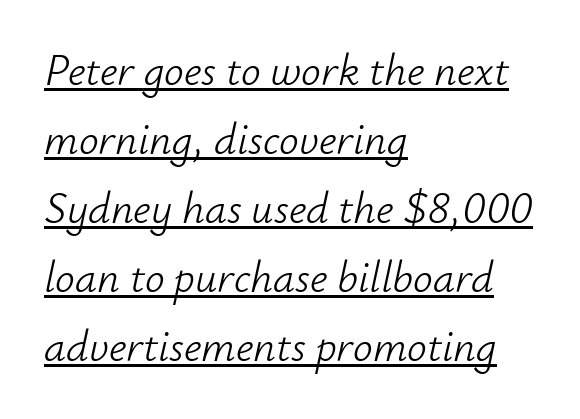
Q: Is the text bold? A: No.
Q: Is the text italic (slanted)? A: Yes, it leans right by about 12 degrees.
Q: Is the text underlined? A: Yes.
Q: How is the paragraph aligned? A: Left-aligned.
Q: Is the spacing between letters normal or unusually wide? A: Normal.
Q: Is the spacing between lines tight, normal or loose? A: Normal.
Q: Width (condensed, normal, or wide)? A: Normal.
Q: Stroke contrast? A: Low.
Q: x-height? A: Small.
Q: Monospaced? A: No.
